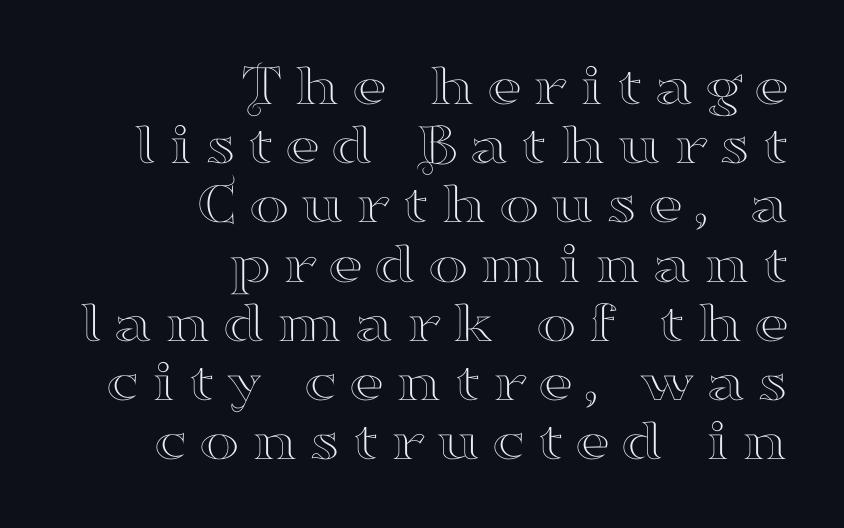
Regarding leading, the lines here are crowded together. Quick note: underline off. These lines are rendered in a variable-pitch font. Letterform terminals end in serifs throughout the passage.
